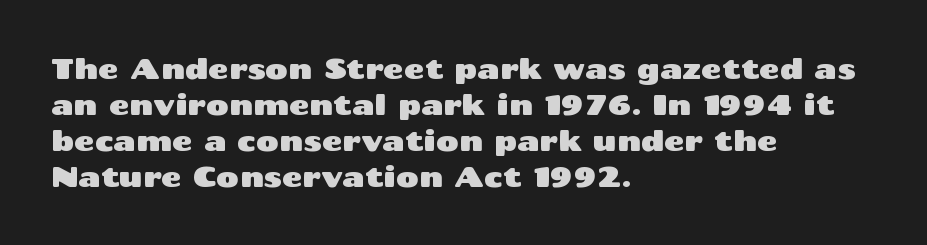
Q: Is the text italic (slanted)? A: No, it is upright.
Q: Is the typeface a serif or a sans-serif typeface? A: Sans-serif.
Q: Is the text underlined? A: No.
Q: How is the paragraph aligned? A: Left-aligned.
Q: Is the spacing between letters normal or unusually wide? A: Normal.
Q: Is the spacing between lines tight, normal or loose? A: Normal.
Q: Width (condensed, normal, or wide)? A: Wide.
Q: Stroke contrast? A: Medium.
Q: x-height? A: Medium.
Q: Monospaced? A: No.
